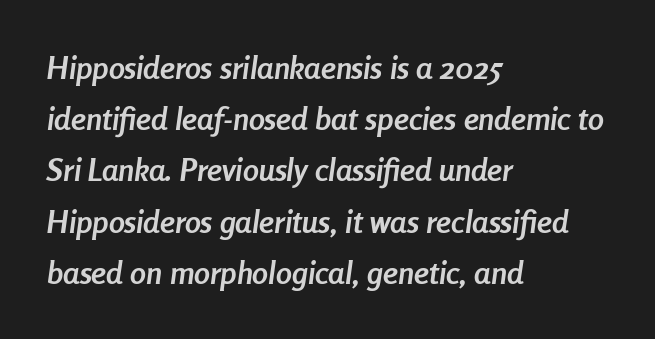
The image shows 32 px semibold, condensed type, italic (leaning right); set left-aligned, normal line spacing (1.6x), normal letter spacing, not underlined; low stroke contrast and a medium x-height.
